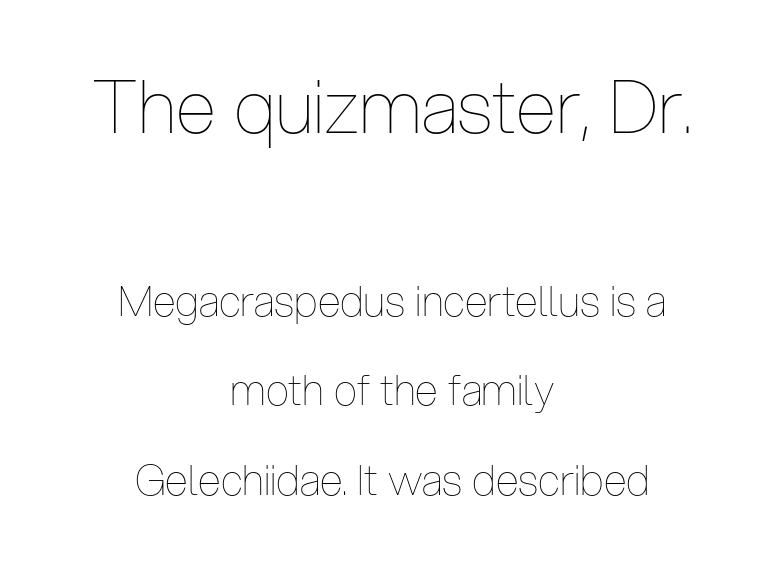
Stems and bowls with no extra thickness — not bold. Short and long lines alike share a common midpoint. The rendering shrinks the type as you move from the upper chunk to the lower. Think of a printed novel: that variable character pitch is what you see here.
